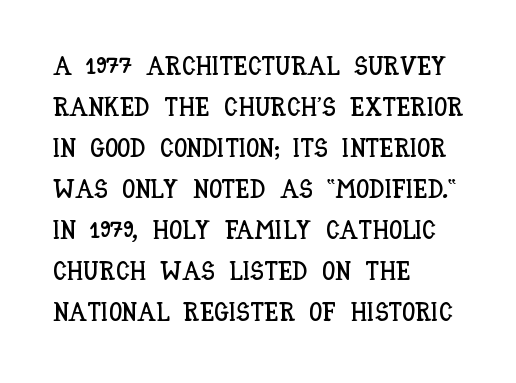
The image shows 26 px text type, upright; set left-aligned, normal line spacing (1.58x), normal letter spacing, not underlined.
